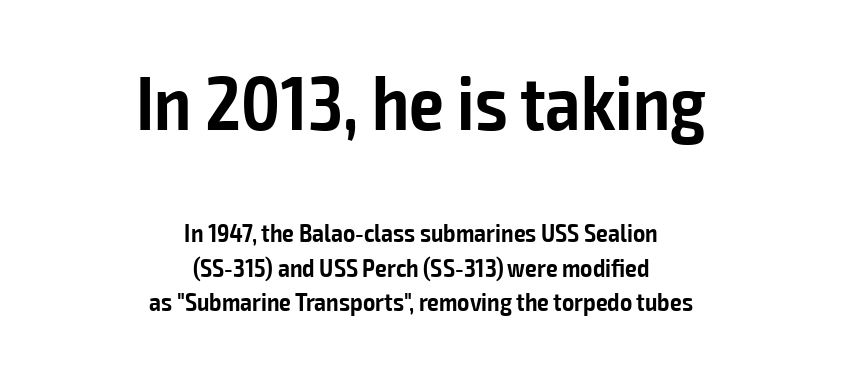
Q: Is the text bold? A: Semi-bold.
Q: Is the text italic (slanted)? A: No, it is upright.
Q: Is the typeface a serif or a sans-serif typeface? A: Sans-serif.
Q: Is the text underlined? A: No.
Q: How is the paragraph aligned? A: Centered.
Q: Is the spacing between letters normal or unusually wide? A: Normal.
Q: Is the spacing between lines tight, normal or loose? A: Normal.
Q: Which block of text is set in a larger size, the first (top) or the second (bottom)? A: The first (top) one.
Q: Width (condensed, normal, or wide)? A: Condensed.
Q: Stroke contrast? A: Low.
Q: x-height? A: Medium.
Q: Monospaced? A: No.
